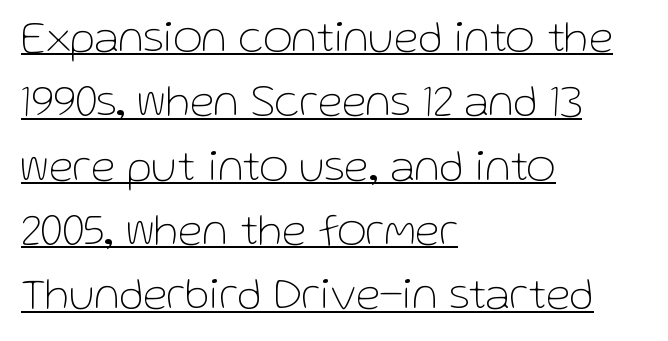
The image shows 45 px thin sans-serif type, upright; set left-aligned, normal line spacing (1.43x), normal letter spacing, underlined; low stroke contrast and a medium x-height.
